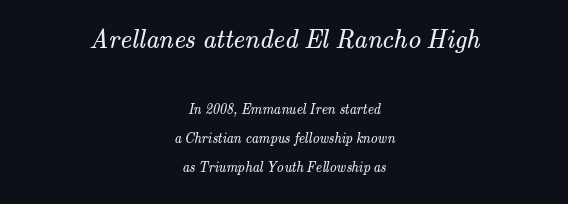
{"bold": "no", "underline": "no", "align": "center", "line_spacing": "loose", "line_spacing_ratio": 2.07, "letter_spacing": "normal", "letter_spacing_em": 0.0, "larger_block": "first", "size_ratio": 1.86, "glyph_px": 26}
